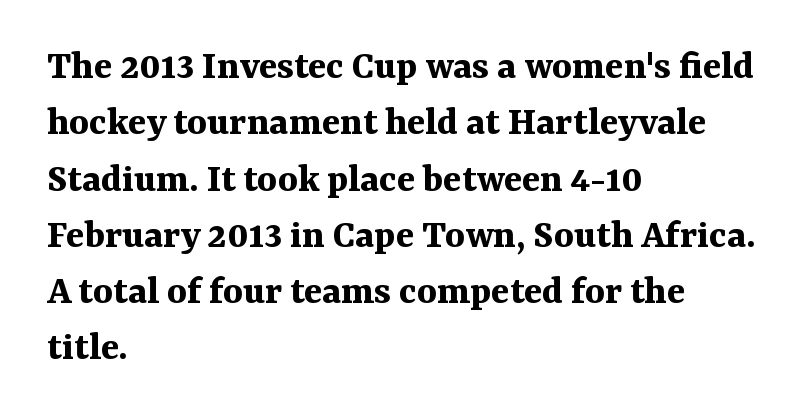
Q: Is the text bold? A: Yes.
Q: Is the text italic (slanted)? A: No, it is upright.
Q: Is the typeface a serif or a sans-serif typeface? A: Serif.
Q: Is the text underlined? A: No.
Q: How is the paragraph aligned? A: Left-aligned.
Q: Is the spacing between letters normal or unusually wide? A: Normal.
Q: Is the spacing between lines tight, normal or loose? A: Normal.
Q: Width (condensed, normal, or wide)? A: Normal.
Q: Stroke contrast? A: Medium.
Q: x-height? A: Medium.
Q: Monospaced? A: No.
